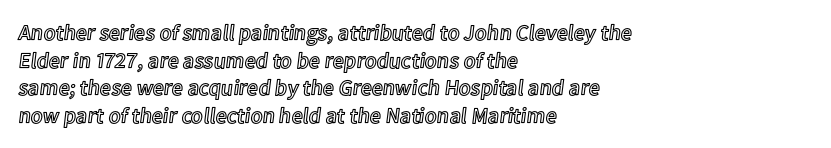
The image shows 22 px text type; set left-aligned, normal line spacing (1.26x), normal letter spacing, not underlined.
